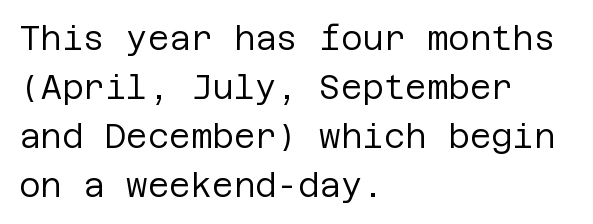
Q: Is the text bold? A: No.
Q: Is the text italic (slanted)? A: No, it is upright.
Q: Is the typeface a serif or a sans-serif typeface? A: Sans-serif.
Q: Is the text underlined? A: No.
Q: How is the paragraph aligned? A: Left-aligned.
Q: Is the spacing between letters normal or unusually wide? A: Normal.
Q: Is the spacing between lines tight, normal or loose? A: Normal.
Q: Width (condensed, normal, or wide)? A: Normal.
Q: Stroke contrast? A: Low.
Q: x-height? A: Large.
